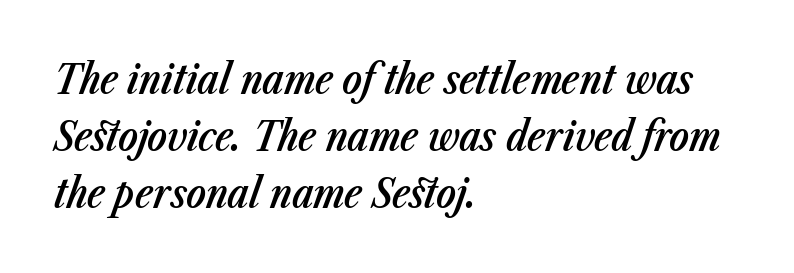
A classic flush-left, rag-right setting is used for this passage. Any mark beneath the type? The region is blank. Glyph-to-glyph distance matches everyday printed text. Leading matches the norm, producing a regular column.
